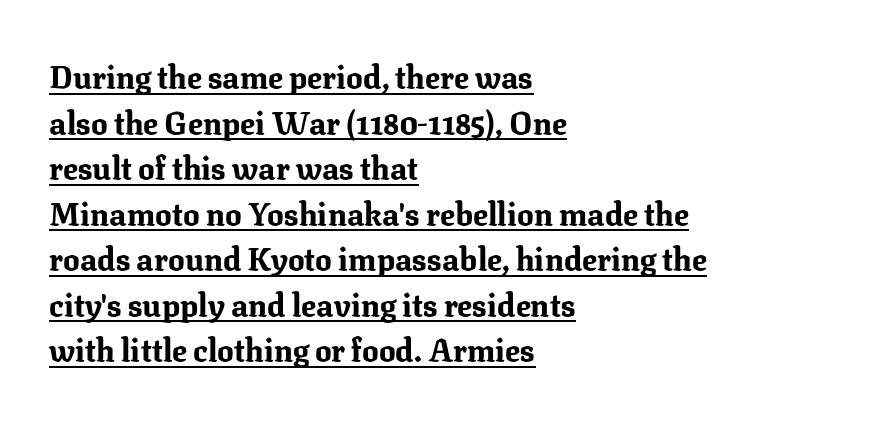
Look at the tracking — it's just the regular setting, nothing added. A continuous stroke trails under the words, as in a hyperlink. Bold? Absolutely — the strokes are thick and heavy. The characters display serif detailing at their extremities. Style check: upright.
